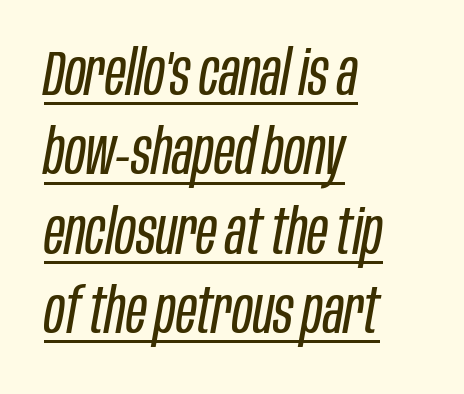
{"italic": "yes", "lean": "right", "slant_degrees": 10, "bold": "no", "weight": "regular", "width": "condensed", "stroke_contrast": "low", "x_height": "large", "monospaced": "no", "underline": "yes", "align": "left", "line_spacing": "normal", "line_spacing_ratio": 1.26, "letter_spacing": "normal", "letter_spacing_em": 0.0, "glyph_px": 63}
